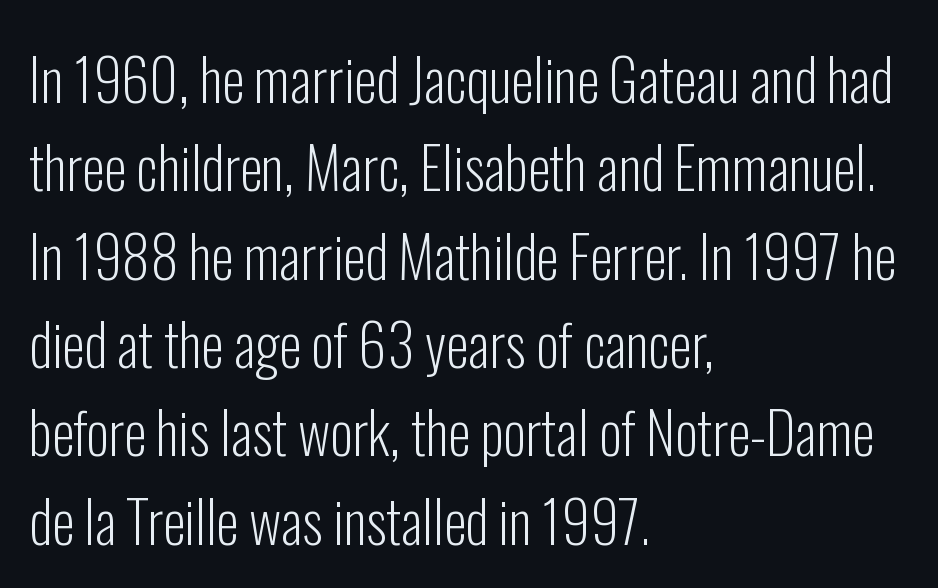
In terms of posture, this sample is upright. Serif or sans? Sans — the stroke terminals are bare. Caption: face not bold, strokes unweighted. Character widths vary here, with narrow letters taking less room than wide ones. Horizontally, the lines are justified to the leading edge only. Students, note that the glyphs here touch the page at normal intervals.
